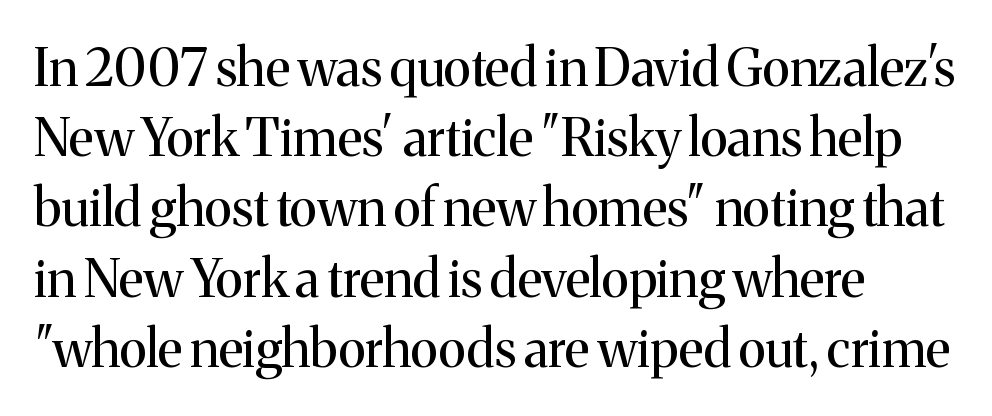
The image shows 52 px regular-weight serif type, upright; set left-aligned, normal line spacing (1.35x), normal letter spacing, not underlined; medium stroke contrast and a medium x-height.
